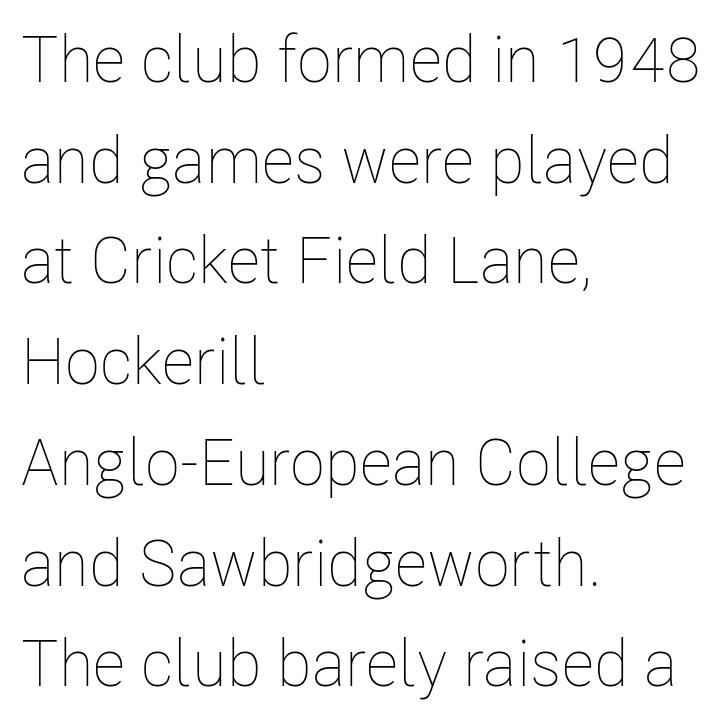
The image shows 65 px thin, condensed type, upright; set left-aligned, normal line spacing (1.55x), normal letter spacing, not underlined; low stroke contrast and a medium x-height.
